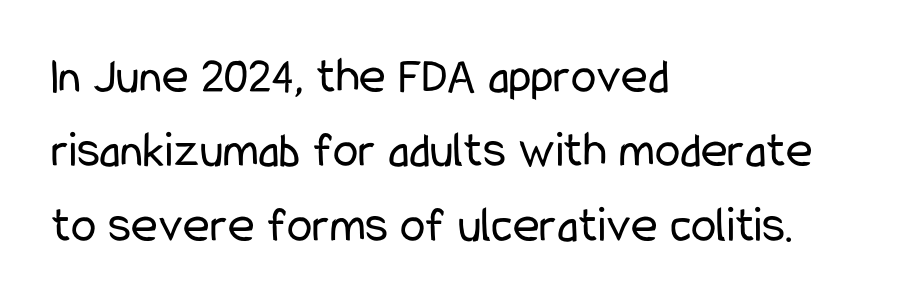
Glance below the letters and you will spot only blank space. How are the letters spaced? Ordinarily, with no added tracking. Line spacing here is normal. Type style note: lacks serifs. Varying glyph widths throughout — classic text-font behaviour. The letters look calm and open, with moderate or lighter stems.
